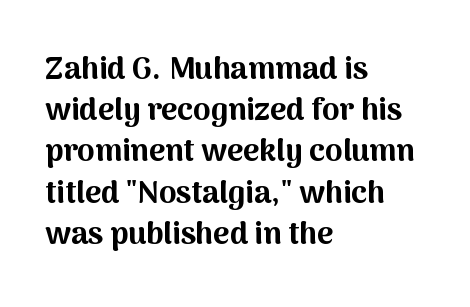
The image shows 31 px bold sans-serif type, upright; set left-aligned, normal line spacing (1.33x), normal letter spacing, not underlined; medium stroke contrast and a medium x-height.
